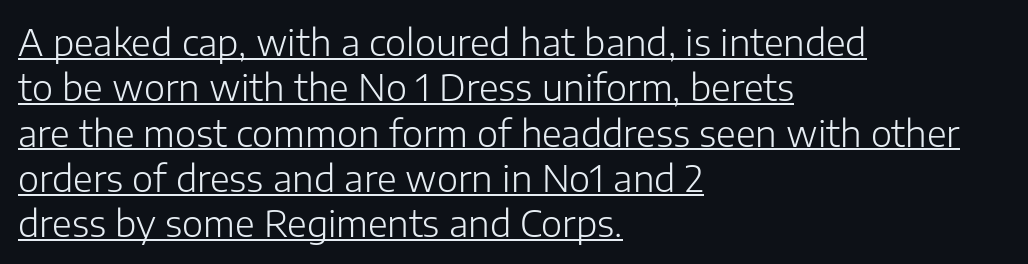
The letters advance in unequal steps, a hallmark of proportional type. A typesetter would mark this as roman, not italic. No extra tracking has been applied to these lines. The passage shown is typeset with a sans-serif family. The space between consecutive lines is moderate.
